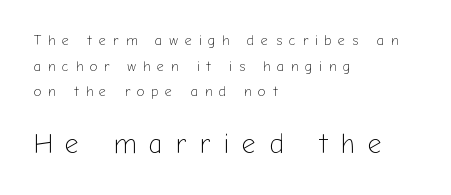
Q: Is the text bold? A: No.
Q: Is the text italic (slanted)? A: No, it is upright.
Q: Is the text underlined? A: No.
Q: How is the paragraph aligned? A: Left-aligned.
Q: Is the spacing between letters normal or unusually wide? A: Unusually wide.
Q: Which block of text is set in a larger size, the first (top) or the second (bottom)? A: The second (bottom) one.
